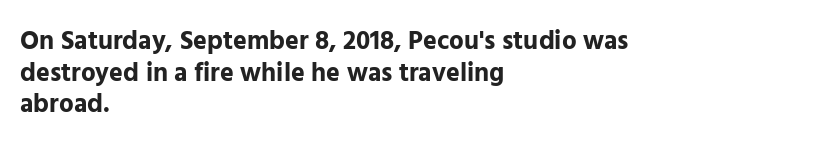
{"italic": "no", "bold": "yes", "underline": "no", "align": "left", "line_spacing_ratio": 1.22, "letter_spacing": "normal", "letter_spacing_em": 0.0, "glyph_px": 26}
